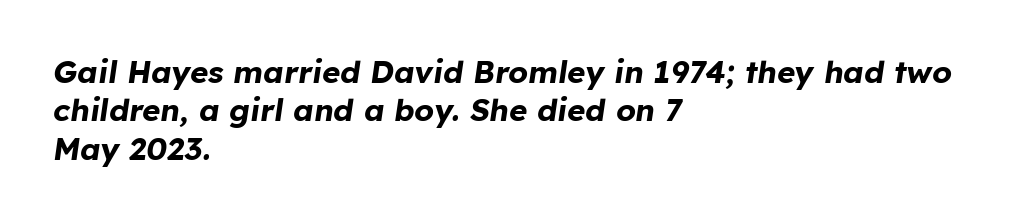
Q: Is the text bold? A: Yes.
Q: Is the text italic (slanted)? A: Yes, it leans right by about 8 degrees.
Q: Is the text underlined? A: No.
Q: How is the paragraph aligned? A: Left-aligned.
Q: Is the spacing between letters normal or unusually wide? A: Normal.
Q: Width (condensed, normal, or wide)? A: Normal.
Q: Stroke contrast? A: Low.
Q: x-height? A: Medium.
Q: Monospaced? A: No.
